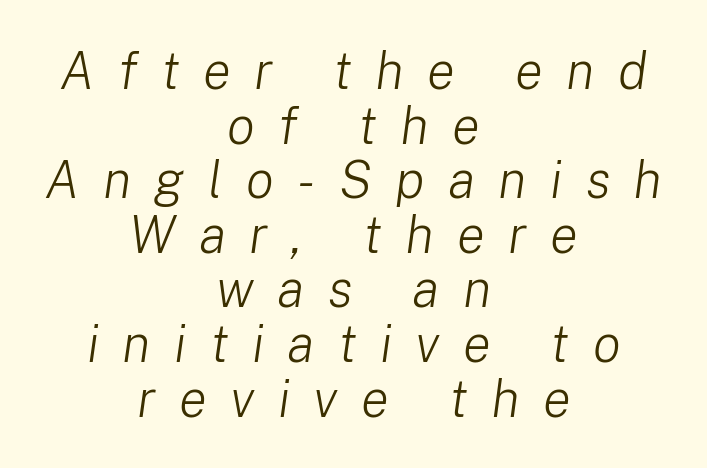
This is not heavy type; no bold has been used. The letters advance in unequal steps, a hallmark of proportional type. The letterforms stand isolated, each surrounded by extra space. One glance says dense: line gaps are narrower than usual. The passage shown is not underscored anywhere. The compositor balanced each line on the midline.
